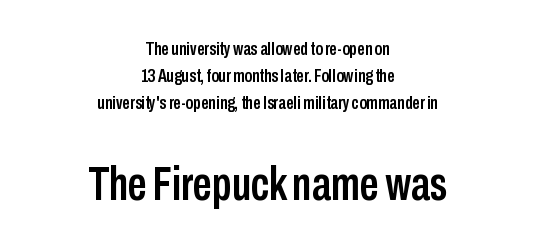
Q: Is the text italic (slanted)? A: No, it is upright.
Q: Is the typeface a serif or a sans-serif typeface? A: Sans-serif.
Q: Is the text underlined? A: No.
Q: How is the paragraph aligned? A: Centered.
Q: Is the spacing between letters normal or unusually wide? A: Normal.
Q: Is the spacing between lines tight, normal or loose? A: Normal.
Q: Which block of text is set in a larger size, the first (top) or the second (bottom)? A: The second (bottom) one.
Q: Width (condensed, normal, or wide)? A: Condensed.
Q: Stroke contrast? A: Low.
Q: x-height? A: Medium.
Q: Monospaced? A: No.
